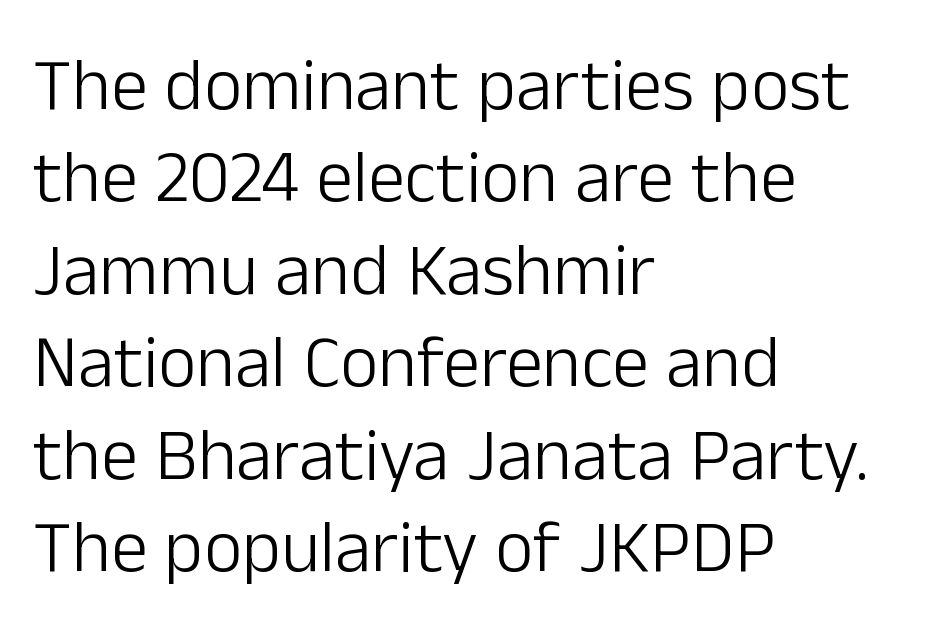
The gaps between neighbouring characters are ordinary and unremarkable. Each letter keeps its own natural width here, so spacing adapts to shape. To sum up the face: it is a sans, with no serifs. Lines of text with bare space underneath.
